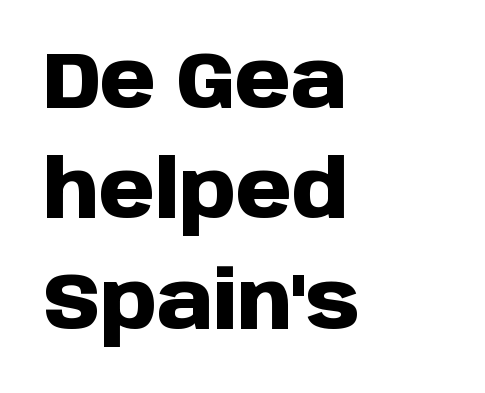
{"serif": "no", "italic": "no", "bold": "yes", "weight": "heavy", "width": "normal", "stroke_contrast": "low", "x_height": "large", "monospaced": "no", "underline": "no", "align": "left", "line_spacing": "normal", "line_spacing_ratio": 1.38, "letter_spacing": "normal", "letter_spacing_em": 0.0, "glyph_px": 80}
